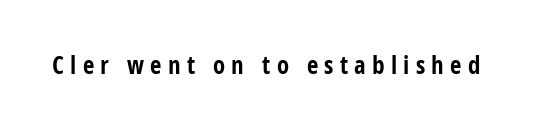
The image shows 25 px bold type, upright; set unusually wide letter spacing (+0.25 em), not underlined.
